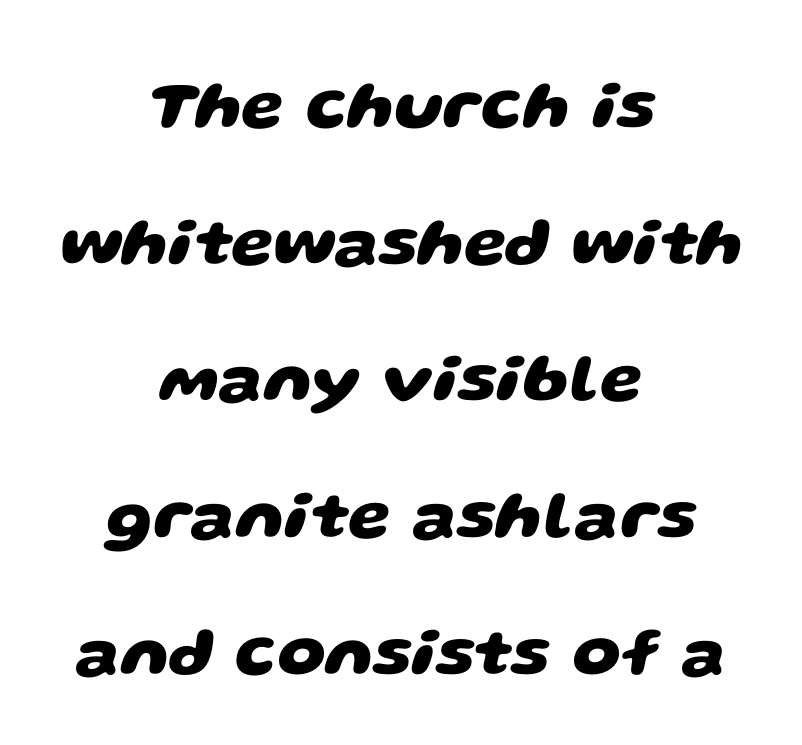
Spacing verdict: proportional, widths tailored to each character. Strong, thick strokes mark this as bold type. Short note: letters normally spaced. Rows of type keep a wide berth in the vertical direction.
